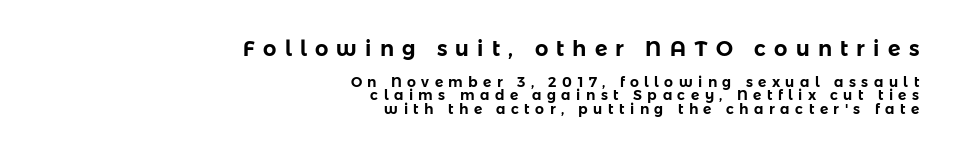
The image shows 21 px text type, upright; set right-aligned, tight line spacing (0.99x), unusually wide letter spacing (+0.39 em), not underlined; the first (top) block is 1.5x larger.
